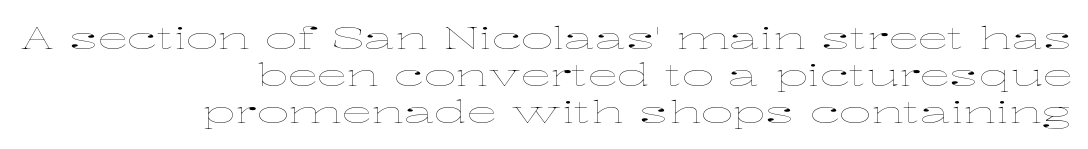
Q: Is the text bold? A: No.
Q: Is the text italic (slanted)? A: No, it is upright.
Q: Is the text underlined? A: No.
Q: How is the paragraph aligned? A: Right-aligned.
Q: Is the spacing between letters normal or unusually wide? A: Normal.
Q: Width (condensed, normal, or wide)? A: Wide.
Q: Stroke contrast? A: Low.
Q: x-height? A: Medium.
Q: Monospaced? A: No.
